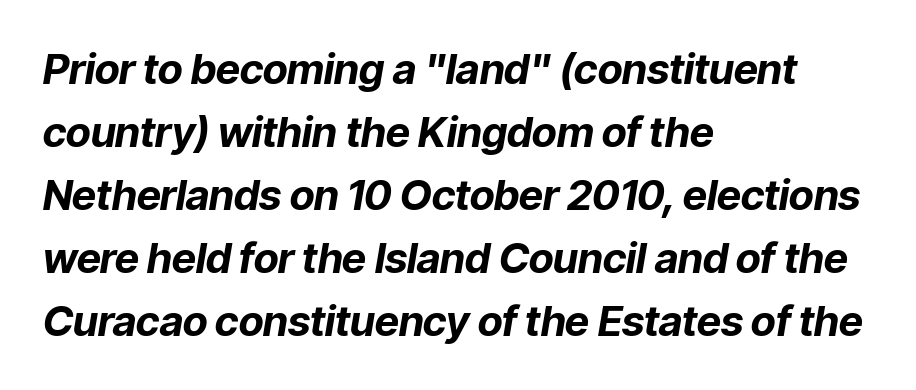
Q: Is the text bold? A: Yes.
Q: Is the text italic (slanted)? A: Yes, it leans right by about 9 degrees.
Q: Is the text underlined? A: No.
Q: How is the paragraph aligned? A: Left-aligned.
Q: Is the spacing between letters normal or unusually wide? A: Normal.
Q: Is the spacing between lines tight, normal or loose? A: Normal.
Q: Width (condensed, normal, or wide)? A: Normal.
Q: Stroke contrast? A: Low.
Q: x-height? A: Medium.
Q: Monospaced? A: No.
